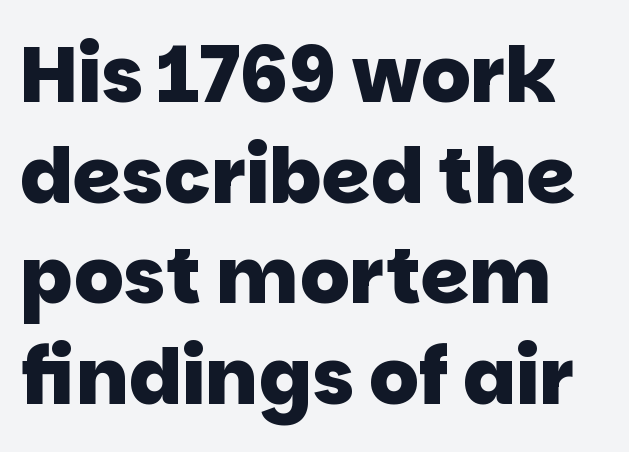
Q: Is the text bold? A: Yes.
Q: Is the typeface a serif or a sans-serif typeface? A: Sans-serif.
Q: Is the text underlined? A: No.
Q: Is the spacing between letters normal or unusually wide? A: Normal.
Q: Is the spacing between lines tight, normal or loose? A: Normal.
Q: Width (condensed, normal, or wide)? A: Normal.
Q: Stroke contrast? A: Low.
Q: x-height? A: Large.
Q: Monospaced? A: No.
